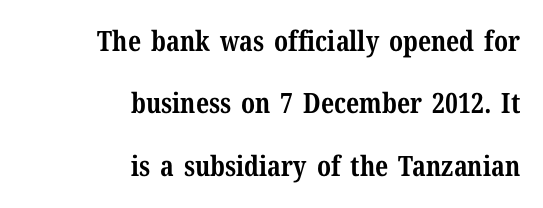
The image shows 28 px bold serif type, upright; set right-aligned, loose line spacing (2.23x), normal letter spacing, not underlined; medium stroke contrast and a medium x-height.
